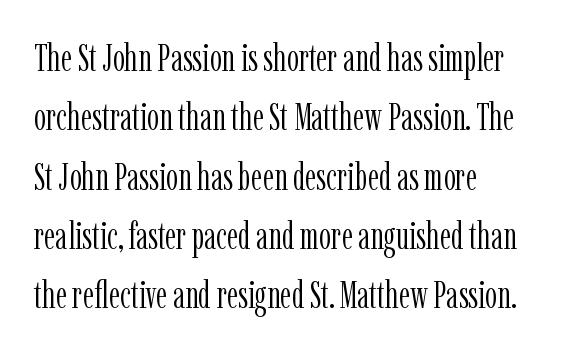
The image shows 38 px light, condensed serif type, upright; set left-aligned, normal line spacing (1.56x), normal letter spacing, not underlined; low stroke contrast and a medium x-height.
